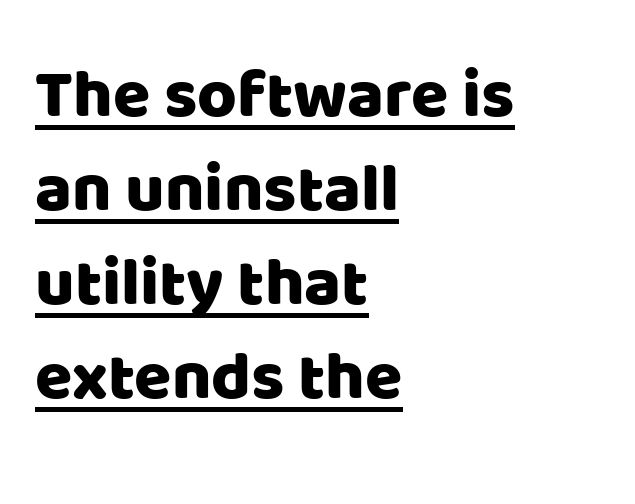
The image shows 68 px sans-serif type, upright; set left-aligned, normal line spacing (1.38x), normal letter spacing, underlined; low stroke contrast and a large x-height.
